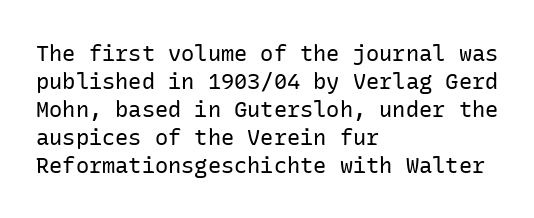
{"italic": "no", "bold": "no", "underline": "no", "align": "left", "line_spacing": "normal", "line_spacing_ratio": 1.27, "letter_spacing": "normal", "letter_spacing_em": 0.0, "glyph_px": 22}
